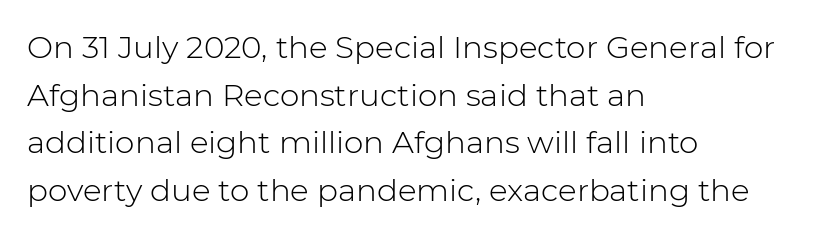
{"serif": "no", "italic": "no", "bold": "no", "weight": "light", "width": "normal", "stroke_contrast": "low", "x_height": "medium", "monospaced": "no", "underline": "no", "align": "left", "line_spacing": "normal", "line_spacing_ratio": 1.54, "letter_spacing": "normal", "letter_spacing_em": 0.0, "glyph_px": 31}
